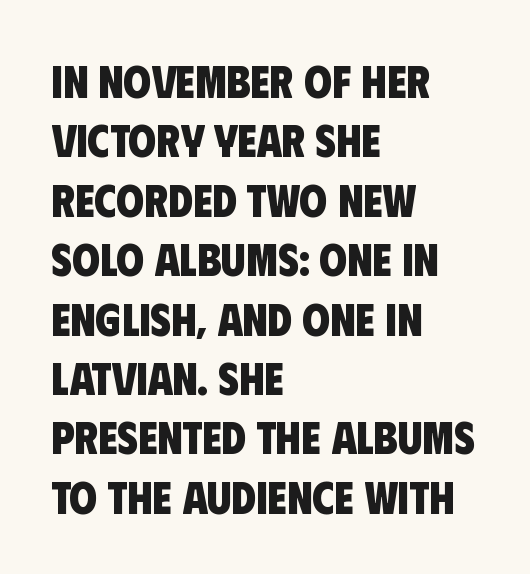
Regular leading. Horizontally, the lines are justified to the leading edge only. Honestly, there is no underline to notice here at all. The passage shown has conventional tracking throughout.
